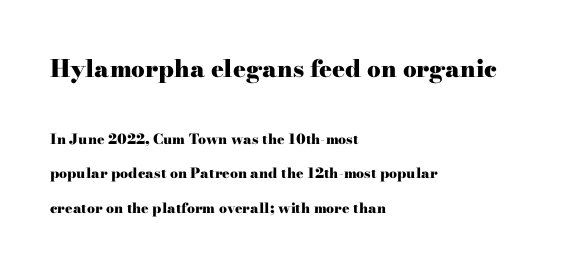
{"italic": "no", "bold": "yes", "underline": "no", "align": "left", "line_spacing": "loose", "line_spacing_ratio": 2.45, "letter_spacing": "normal", "letter_spacing_em": 0.0, "larger_block": "first", "size_ratio": 1.71, "glyph_px": 24}
